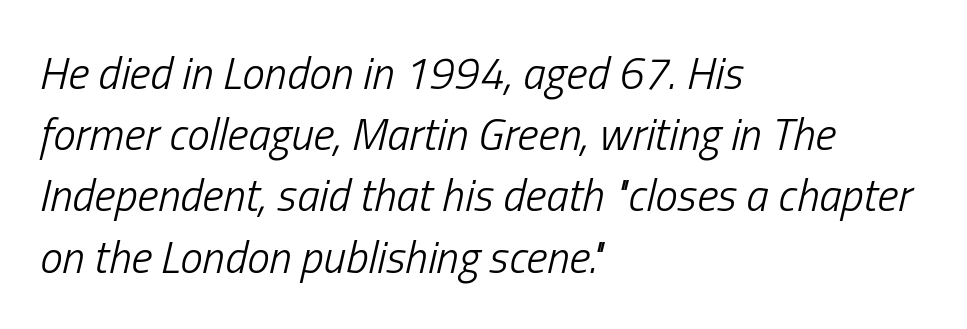
Q: Is the text bold? A: No.
Q: Is the text italic (slanted)? A: Yes, it leans right by about 13 degrees.
Q: Is the text underlined? A: No.
Q: How is the paragraph aligned? A: Left-aligned.
Q: Is the spacing between letters normal or unusually wide? A: Normal.
Q: Is the spacing between lines tight, normal or loose? A: Normal.
Q: Width (condensed, normal, or wide)? A: Condensed.
Q: Stroke contrast? A: Low.
Q: x-height? A: Medium.
Q: Monospaced? A: No.
